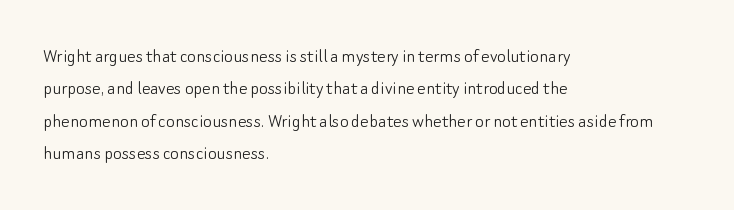
The image shows 21 px text type, upright; set left-aligned, normal line spacing (1.54x), normal letter spacing, not underlined.
